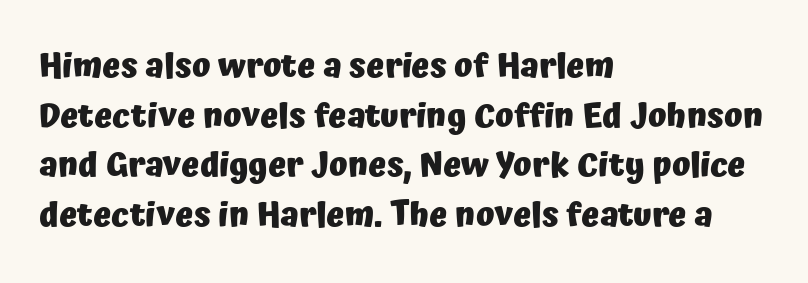
Q: Is the text bold? A: Yes.
Q: Is the text italic (slanted)? A: No, it is upright.
Q: Is the typeface a serif or a sans-serif typeface? A: Sans-serif.
Q: Is the text underlined? A: No.
Q: How is the paragraph aligned? A: Left-aligned.
Q: Is the spacing between letters normal or unusually wide? A: Normal.
Q: Is the spacing between lines tight, normal or loose? A: Normal.
Q: Width (condensed, normal, or wide)? A: Normal.
Q: Stroke contrast? A: Low.
Q: x-height? A: Medium.
Q: Monospaced? A: No.
